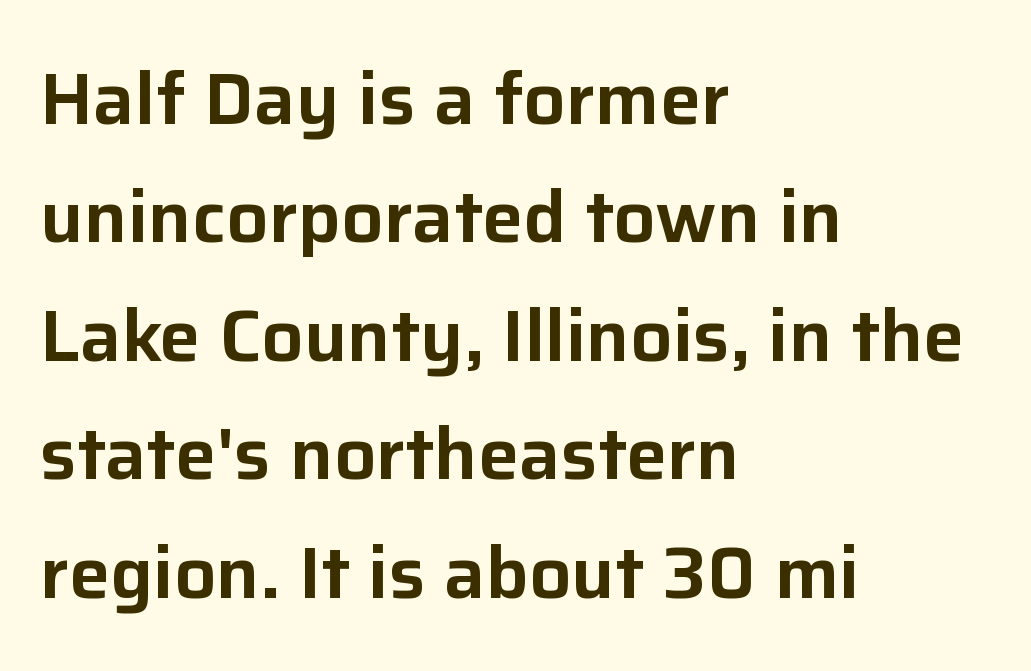
{"serif": "no", "italic": "no", "width": "normal", "stroke_contrast": "low", "x_height": "medium", "monospaced": "no", "underline": "no", "align": "left", "line_spacing": "normal", "line_spacing_ratio": 1.6, "letter_spacing": "normal", "letter_spacing_em": 0.0, "glyph_px": 74}
